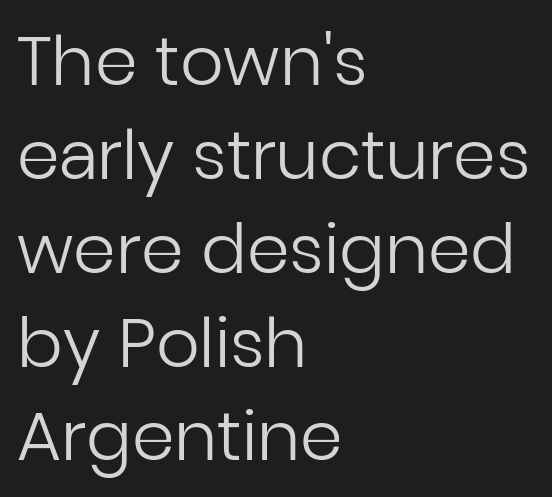
The letters advance in unequal steps, a hallmark of proportional type. The letters carry no serifs — their stems end cleanly without finishing strokes. The compositor pushed each line to the left boundary. Posture: upright roman.
